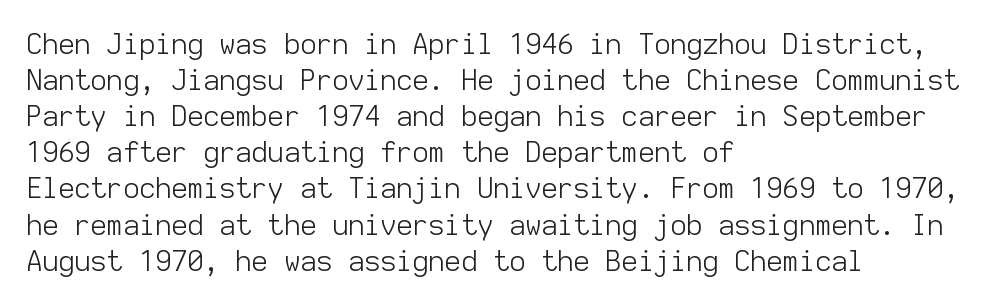
{"serif": "no", "italic": "no", "bold": "no", "weight": "light", "width": "normal", "stroke_contrast": "low", "x_height": "medium", "monospaced": "yes", "underline": "no", "align": "left", "line_spacing": "normal", "line_spacing_ratio": 1.29, "letter_spacing": "normal", "letter_spacing_em": 0.0, "glyph_px": 28}
